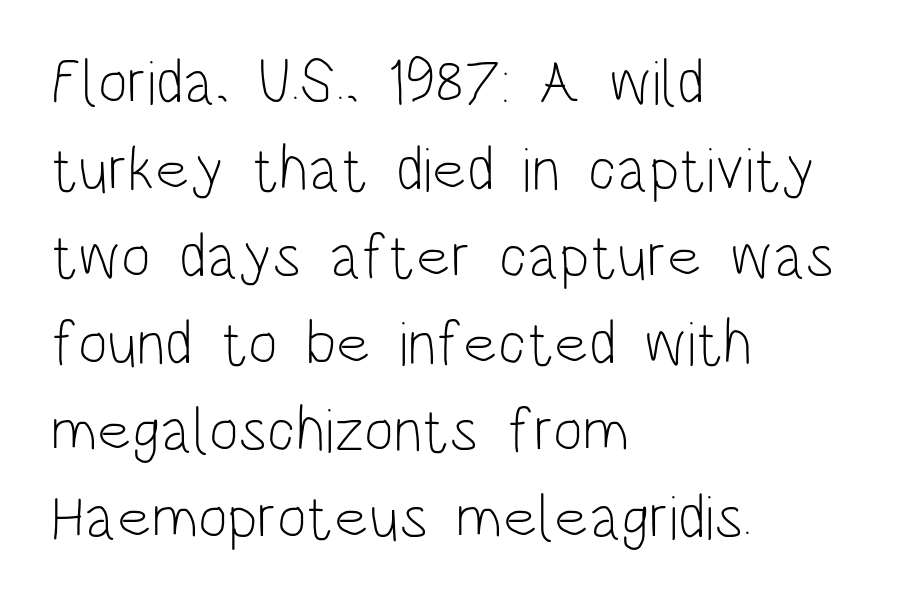
Unlike a traditional serif, this face leaves its strokes unadorned. This rendering uses left alignment, leaving the right contour irregular. Is there much room between lines? A standard amount, neither cramped nor airy. The baseline area is clear. The axis of the letterforms is exactly vertical. Stroke mass is kept to a normal reading level or below.
